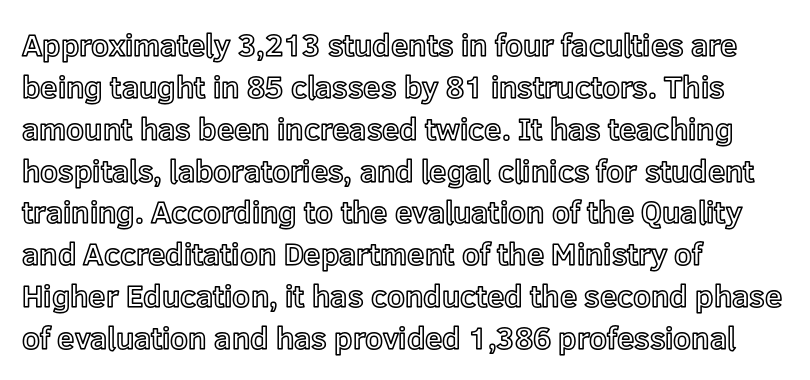
{"italic": "no", "width": "normal", "x_height": "medium", "monospaced": "no", "underline": "no", "align": "left", "line_spacing": "normal", "line_spacing_ratio": 1.35, "letter_spacing": "normal", "letter_spacing_em": 0.0, "glyph_px": 31}
